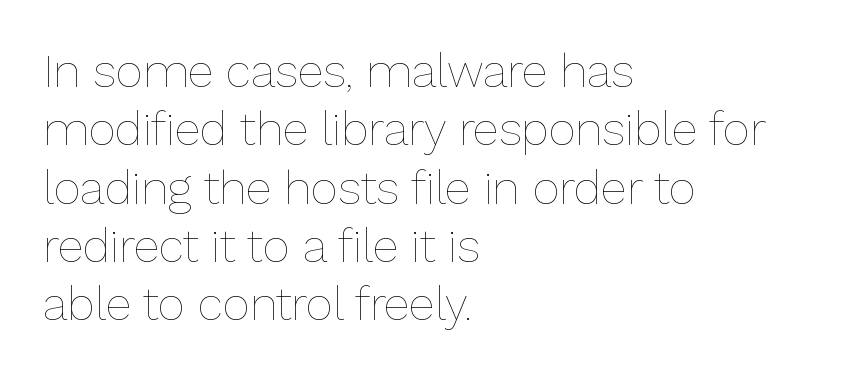
{"italic": "no", "bold": "no", "weight": "thin", "width": "normal", "stroke_contrast": "low", "x_height": "medium", "monospaced": "no", "underline": "no", "align": "left", "line_spacing_ratio": 1.24, "letter_spacing": "normal", "letter_spacing_em": 0.0, "glyph_px": 47}
